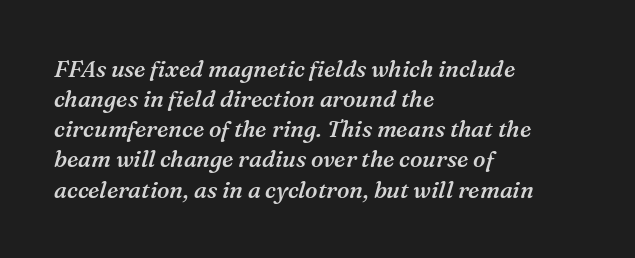
Caption: standard tracking, unaltered. The rendering anchors every line to the left-hand side. The rendering applies a slant to the glyphs. The foot of each line stays bare and open.
